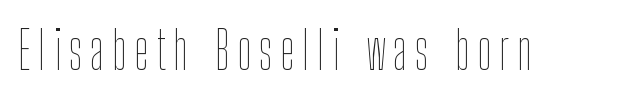
Q: Is the text bold? A: No.
Q: Is the text italic (slanted)? A: No, it is upright.
Q: Is the text underlined? A: No.
Q: Width (condensed, normal, or wide)? A: Condensed.
Q: Stroke contrast? A: Low.
Q: x-height? A: Medium.
Q: Monospaced? A: No.
